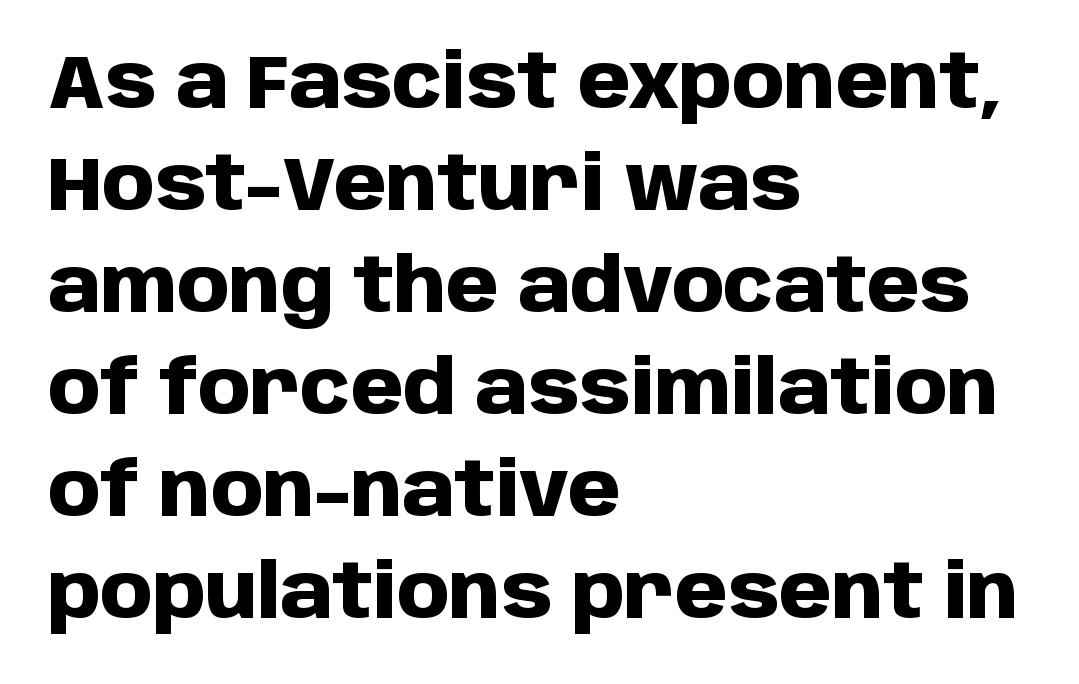
Q: Is the text bold? A: Yes.
Q: Is the text italic (slanted)? A: No, it is upright.
Q: Is the typeface a serif or a sans-serif typeface? A: Sans-serif.
Q: Is the text underlined? A: No.
Q: How is the paragraph aligned? A: Left-aligned.
Q: Is the spacing between letters normal or unusually wide? A: Normal.
Q: Is the spacing between lines tight, normal or loose? A: Normal.
Q: Width (condensed, normal, or wide)? A: Normal.
Q: Stroke contrast? A: Low.
Q: x-height? A: Large.
Q: Monospaced? A: No.
